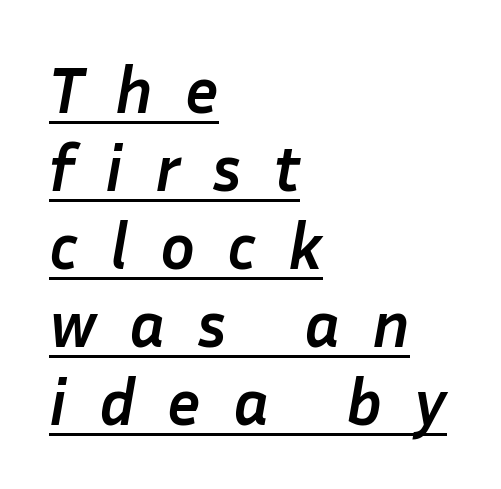
{"italic": "yes", "lean": "right", "slant_degrees": 10, "bold": "yes", "weight": "semibold", "width": "normal", "stroke_contrast": "low", "x_height": "medium", "monospaced": "no", "underline": "yes", "align": "left", "line_spacing_ratio": 1.2, "letter_spacing": "wide", "letter_spacing_em": 0.49, "glyph_px": 65}
